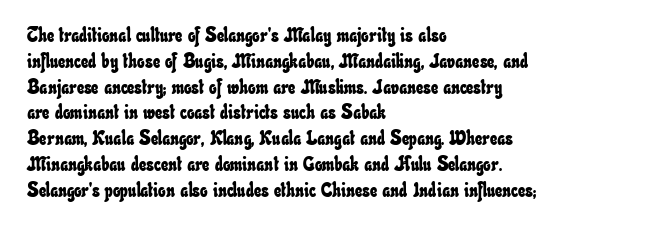
The image shows 20 px text type; set left-aligned, normal line spacing (1.29x), normal letter spacing, not underlined.
